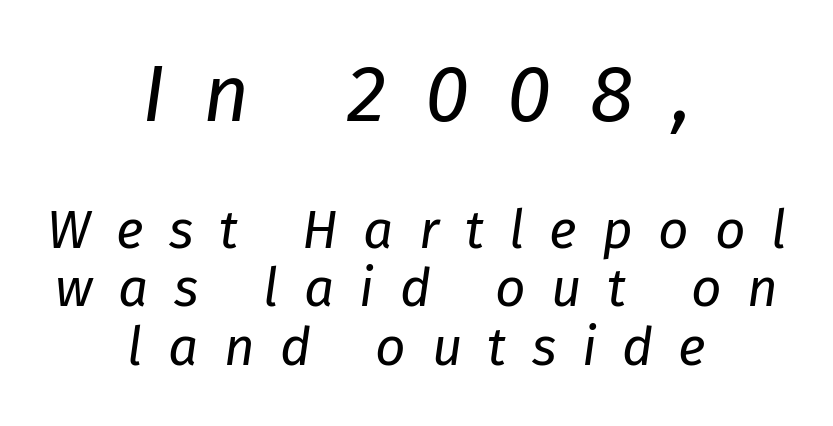
Stroke mass is kept to a normal reading level or below. You could not count columns in this text — the font is proportionally spaced. The lines are quadded center. Leading is clearly below the norm, producing a dense column. These lines have a slow, spaced-out rhythm from letter to letter.
